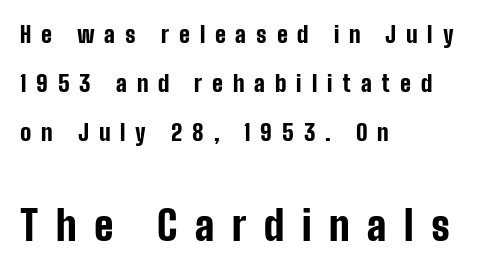
{"serif": "no", "italic": "no", "bold": "yes", "weight": "bold", "width": "condensed", "stroke_contrast": "low", "x_height": "medium", "monospaced": "no", "underline": "no", "align": "left", "line_spacing": "loose", "line_spacing_ratio": 2.14, "letter_spacing": "wide", "letter_spacing_em": 0.43, "larger_block": "second", "size_ratio": 1.78, "glyph_px": 41}
